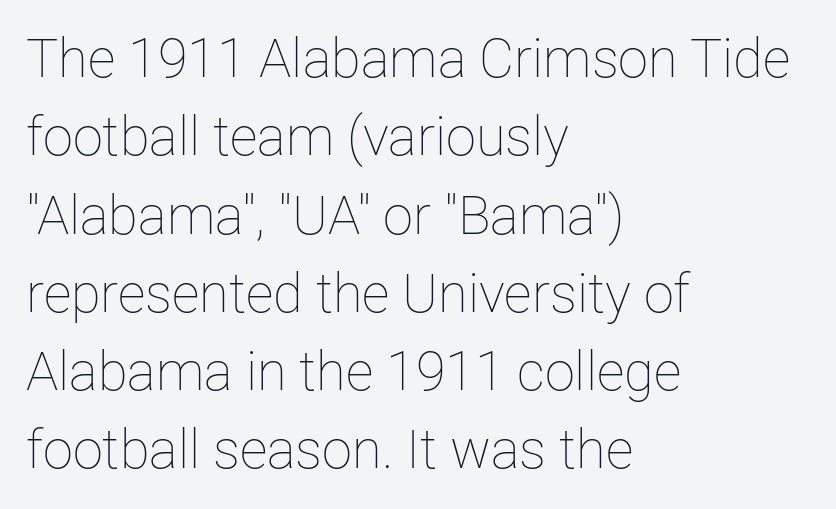
Q: Is the text bold? A: No.
Q: Is the text italic (slanted)? A: No, it is upright.
Q: Is the text underlined? A: No.
Q: How is the paragraph aligned? A: Left-aligned.
Q: Is the spacing between letters normal or unusually wide? A: Normal.
Q: Is the spacing between lines tight, normal or loose? A: Normal.
Q: Width (condensed, normal, or wide)? A: Normal.
Q: Stroke contrast? A: Low.
Q: x-height? A: Medium.
Q: Monospaced? A: No.
